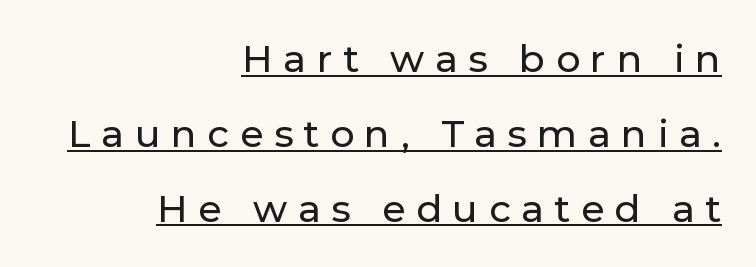
Each word looks stretched out because of the extra space between its letters. Upright lettering throughout. The line-height multiplier appears high, well above default. Typeset ragged left — the right edge is the straight one.
